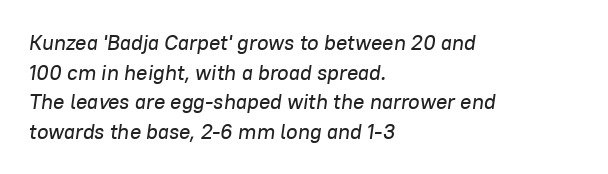
Q: Is the text italic (slanted)? A: Yes, it leans right by about 8 degrees.
Q: Is the text underlined? A: No.
Q: How is the paragraph aligned? A: Left-aligned.
Q: Is the spacing between letters normal or unusually wide? A: Normal.
Q: Is the spacing between lines tight, normal or loose? A: Normal.
